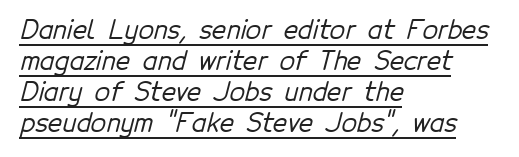
Decoration check: the copy is underlined. No extra tracking has been applied to these lines. These lines stack with their left ends in a neat column.
